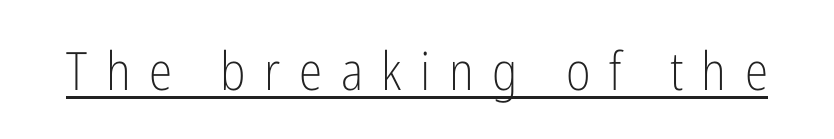
{"serif": "no", "italic": "no", "bold": "no", "weight": "light", "width": "condensed", "stroke_contrast": "low", "x_height": "medium", "monospaced": "no", "underline": "yes", "letter_spacing": "wide", "letter_spacing_em": 0.35, "glyph_px": 53}
